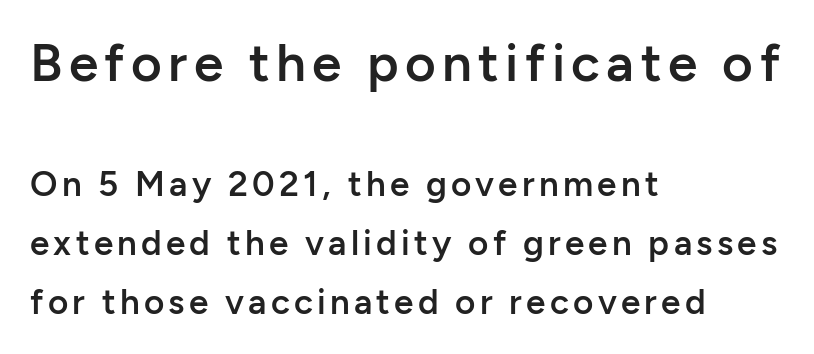
{"serif": "no", "italic": "no", "bold": "semi", "weight": "semibold", "width": "normal", "stroke_contrast": "low", "x_height": "medium", "monospaced": "no", "underline": "no", "align": "left", "line_spacing": "normal", "line_spacing_ratio": 1.69, "larger_block": "first", "size_ratio": 1.51, "glyph_px": 53}
